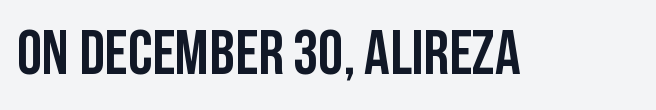
Q: Is the text italic (slanted)? A: No, it is upright.
Q: Is the typeface a serif or a sans-serif typeface? A: Sans-serif.
Q: Is the text underlined? A: No.
Q: Is the spacing between letters normal or unusually wide? A: Normal.
Q: Width (condensed, normal, or wide)? A: Condensed.
Q: Stroke contrast? A: Low.
Q: x-height? A: Large.
Q: Monospaced? A: No.
